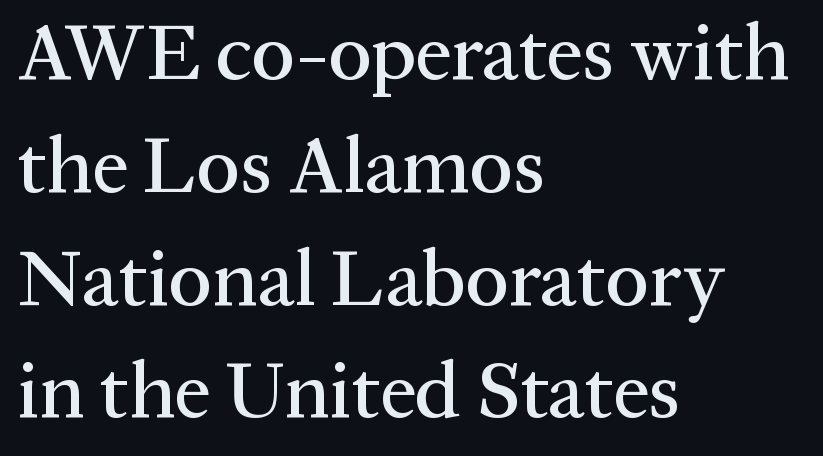
The image shows 80 px serif type, upright; set left-aligned, normal line spacing (1.41x), normal letter spacing, not underlined; medium stroke contrast and a medium x-height.
